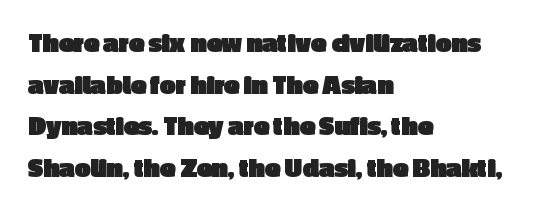
The image shows 28 px heavy sans-serif type, upright; set left-aligned, normal line spacing (1.49x), normal letter spacing, not underlined; a medium x-height.
